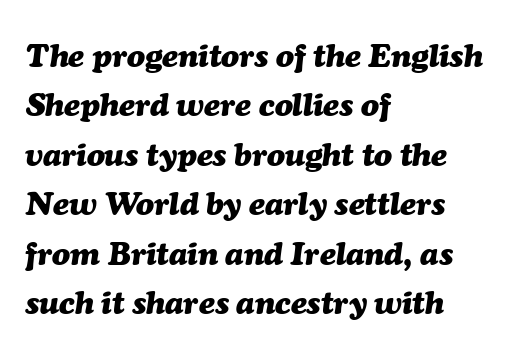
Thick stems and heavy bowls — unmistakably bold. Each line starts at the same left margin while the right side varies. The vertical gap from one line to the next is medium. When letters slant like this, we call the style italic. The passage shown is typed in a proportional face where columns would drift. The area under the type is left untouched.
